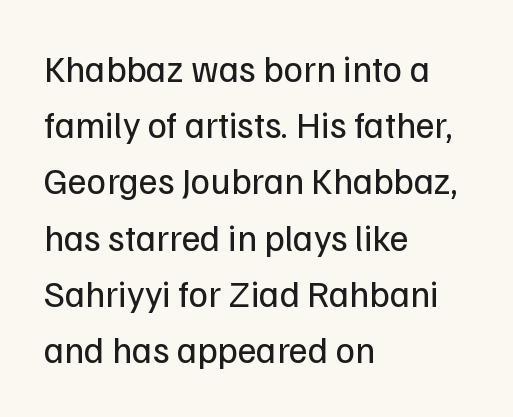
The image shows 37 px regular-weight sans-serif type, upright; set left-aligned, normal line spacing (1.52x), normal letter spacing, not underlined; low stroke contrast and a medium x-height.
